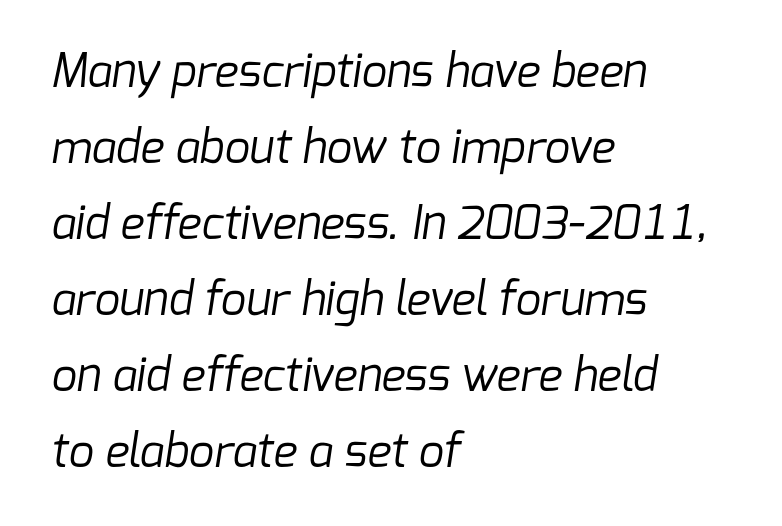
The face used here is proportionally spaced, like ordinary book or web type. The strokes are not fattened; the text isn't bold. The letters sit at their default tracking, neither squeezed nor spread. Line starts are locked; line ends wander.
